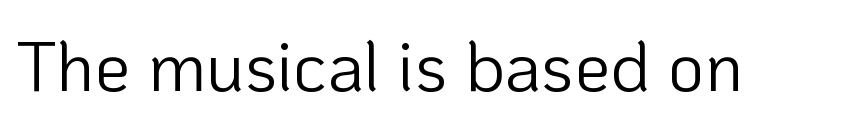
The image shows 71 px light sans-serif type, upright; set normal letter spacing, not underlined; low stroke contrast and a medium x-height.
